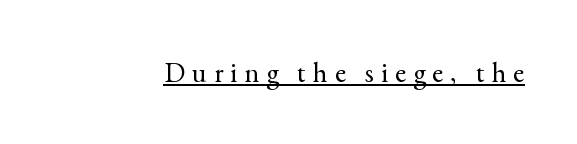
Q: Is the text bold? A: No.
Q: Is the text italic (slanted)? A: No, it is upright.
Q: Is the typeface a serif or a sans-serif typeface? A: Serif.
Q: Is the text underlined? A: Yes.
Q: Is the spacing between letters normal or unusually wide? A: Unusually wide.
Q: Width (condensed, normal, or wide)? A: Normal.
Q: x-height? A: Small.
Q: Monospaced? A: No.
